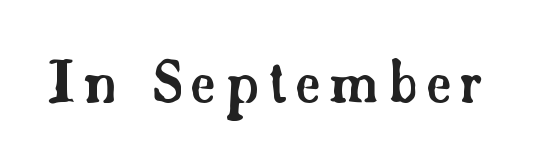
{"serif": "yes", "italic": "no", "width": "normal", "stroke_contrast": "low", "x_height": "small", "monospaced": "no", "underline": "no", "glyph_px": 55}
